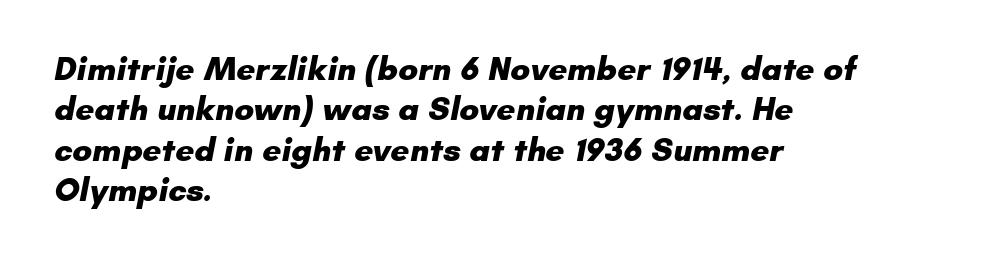
Caption: bold face, heavy strokes. Here the designer chose a conventional face with non-uniform glyph widths. Serif or sans? Sans — the stroke terminals are bare. A bare baseline throughout the passage. Every row of glyphs begins at an identical x-position on the left. Here the glyphs are tracked normally, forming tight word shapes.
